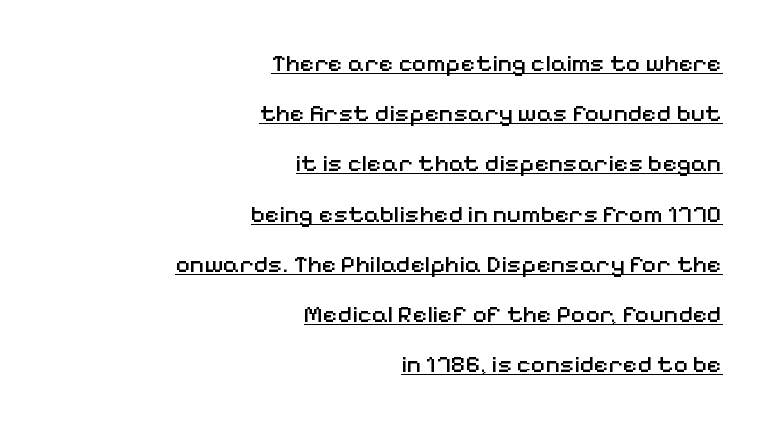
The image shows 25 px text type, upright; set right-aligned, loose line spacing (2.01x), normal letter spacing, underlined.
